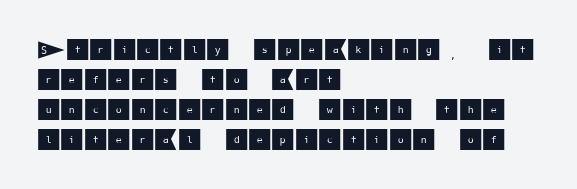
The lines in this sample share a left origin and differ only in where they stop. Tracking here is standard; glyphs follow each other at the usual distance. How would I describe the line gaps? Plain and ordinary. You can tell it's not italic because the verticals are truly vertical.
